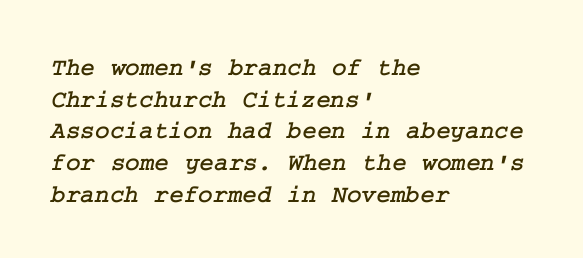
The image shows 25 px text type; set left-aligned, normal line spacing (1.27x), normal letter spacing, not underlined.
